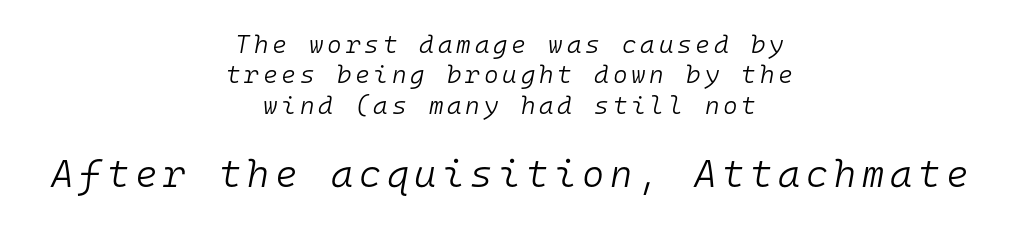
This layout puts the modest block above and the oversized block below. Stroke thickness stays within the range of a standard reading face or lighter. This is oblique type, the kind used for emphasis or titles. A bare baseline throughout the passage. Here the designer chose a console-style face with uniform glyph widths.
